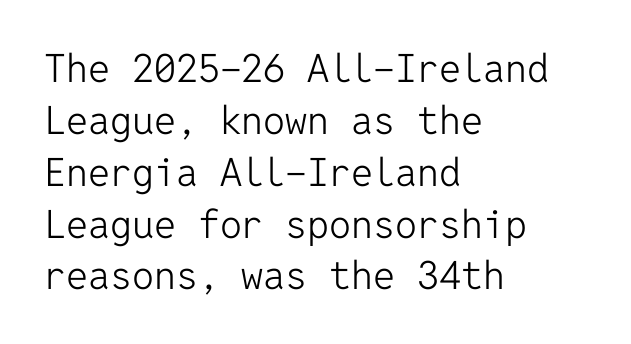
{"serif": "no", "italic": "no", "bold": "no", "weight": "light", "width": "normal", "stroke_contrast": "low", "x_height": "medium", "monospaced": "yes", "underline": "no", "align": "left", "line_spacing": "normal", "line_spacing_ratio": 1.33, "letter_spacing": "normal", "letter_spacing_em": 0.0, "glyph_px": 39}
